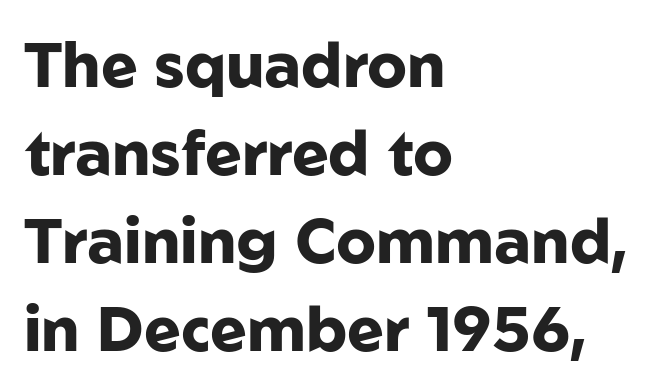
Line starts are locked; line ends wander. You can tell it's not italic because the verticals are truly vertical. Honestly, the letter spacing is just normal — you wouldn't notice it. How would I describe the line gaps? Plain and ordinary.
